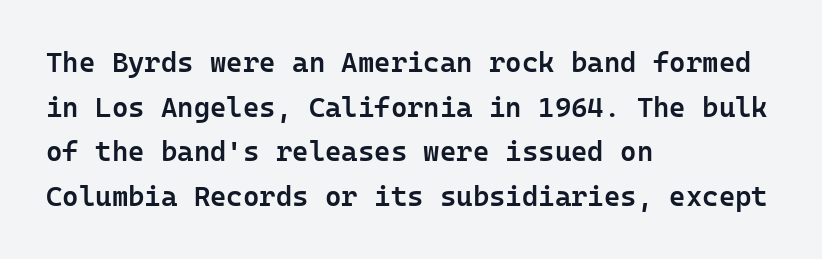
The image shows 28 px semibold sans-serif type, upright; set left-aligned, normal line spacing (1.59x), normal letter spacing, not underlined; low stroke contrast and a medium x-height.
